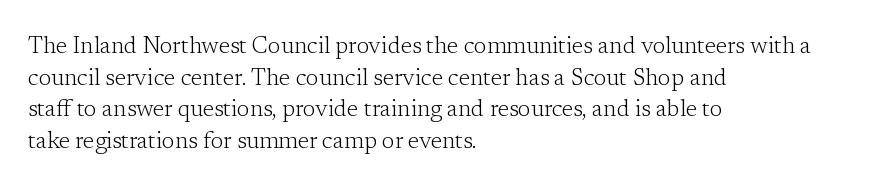
A roman cut, with each character standing at attention. Line spacing here is normal. The text block is weighted toward the left margin, trailing off unevenly rightward. Lines of text with bare space underneath. Nothing unusual about the tracking: characters are spaced as the font intends. A quiet, ordinary-to-light weight characterises the typeface.
